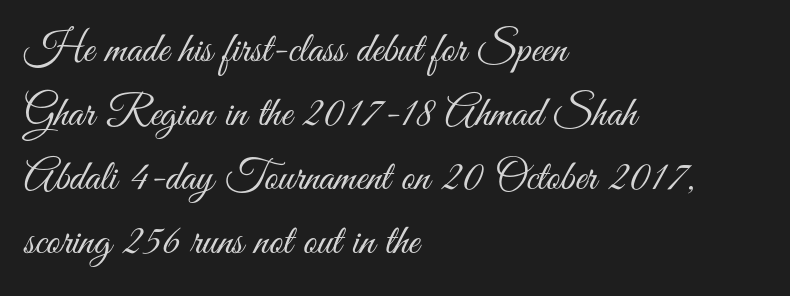
Q: Is the text bold? A: No.
Q: Is the text italic (slanted)? A: Yes.
Q: Is the typeface a serif or a sans-serif typeface? A: Sans-serif.
Q: Is the text underlined? A: No.
Q: How is the paragraph aligned? A: Left-aligned.
Q: Is the spacing between letters normal or unusually wide? A: Normal.
Q: Is the spacing between lines tight, normal or loose? A: Normal.
Q: Width (condensed, normal, or wide)? A: Condensed.
Q: Stroke contrast? A: Medium.
Q: x-height? A: Small.
Q: Monospaced? A: No.
